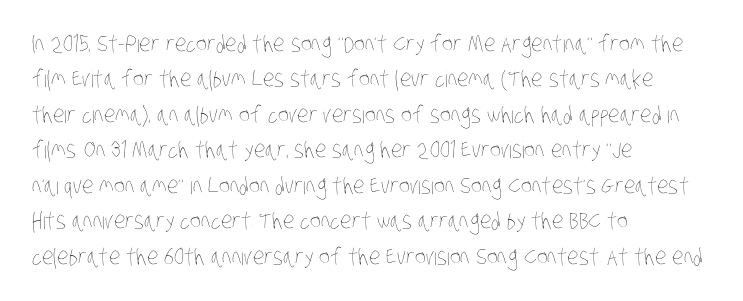
{"bold": "no", "underline": "no", "align": "left", "line_spacing": "normal", "line_spacing_ratio": 1.54, "letter_spacing": "normal", "letter_spacing_em": 0.0, "glyph_px": 23}
